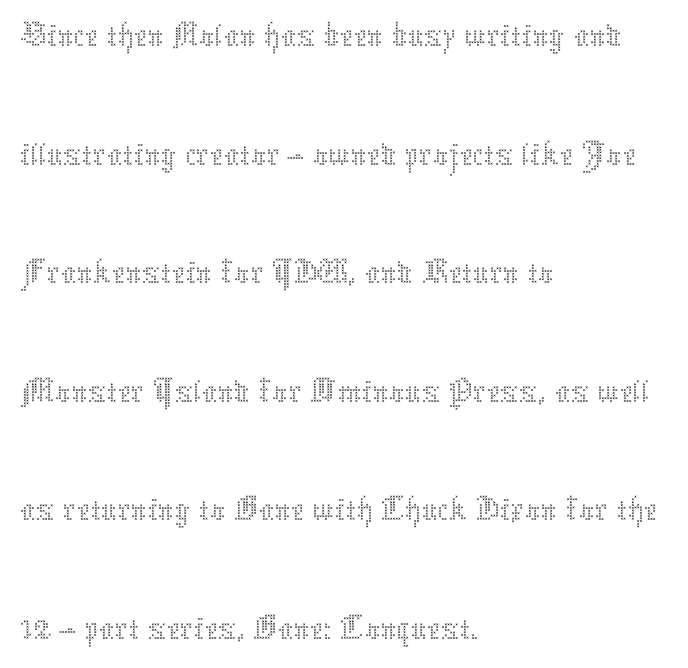
This sample is left-justified, so line endings fall wherever the words run out. Each letter keeps its own natural width here, so spacing adapts to shape. Glyph-to-glyph distance matches everyday printed text. Posture: vertical. The glyphs are unaccompanied by any horizontal stroke below them. In terms of leading, this rendering sits right in the middle.
